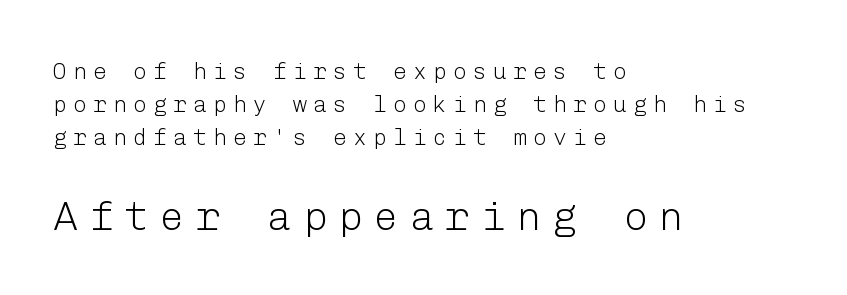
Q: Is the text bold? A: No.
Q: Is the text italic (slanted)? A: No, it is upright.
Q: Is the typeface a serif or a sans-serif typeface? A: Sans-serif.
Q: Is the text underlined? A: No.
Q: How is the paragraph aligned? A: Left-aligned.
Q: Is the spacing between letters normal or unusually wide? A: Unusually wide.
Q: Is the spacing between lines tight, normal or loose? A: Normal.
Q: Which block of text is set in a larger size, the first (top) or the second (bottom)? A: The second (bottom) one.
Q: Width (condensed, normal, or wide)? A: Normal.
Q: Stroke contrast? A: Low.
Q: x-height? A: Medium.
